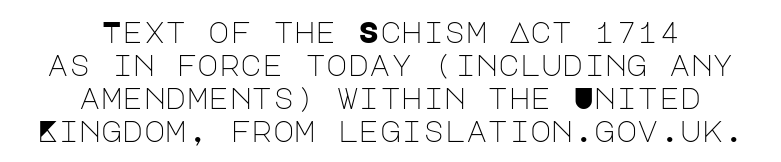
The image shows 29 px light sans-serif type, upright; set centered, tight line spacing (1.14x), normal letter spacing, not underlined; low stroke contrast and a large x-height.
